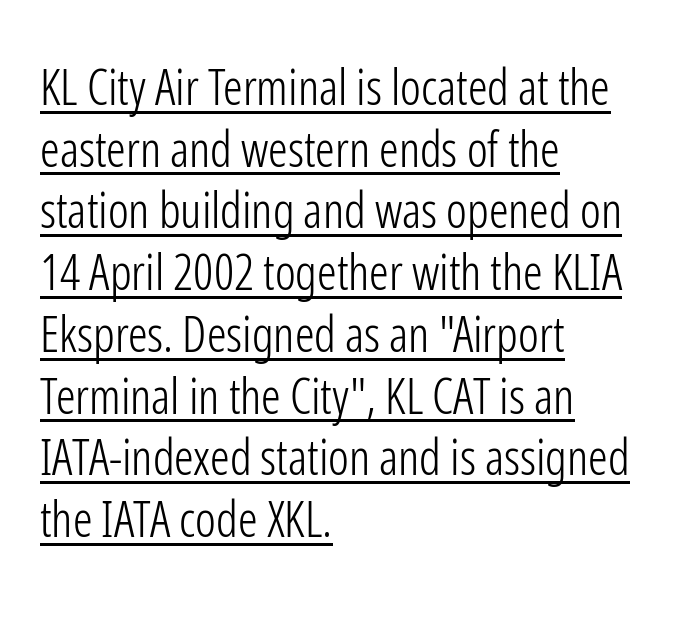
{"serif": "no", "italic": "no", "bold": "no", "weight": "light", "width": "condensed", "stroke_contrast": "low", "x_height": "medium", "monospaced": "no", "underline": "yes", "align": "left", "line_spacing": "normal", "line_spacing_ratio": 1.26, "letter_spacing": "normal", "letter_spacing_em": 0.0, "glyph_px": 49}
